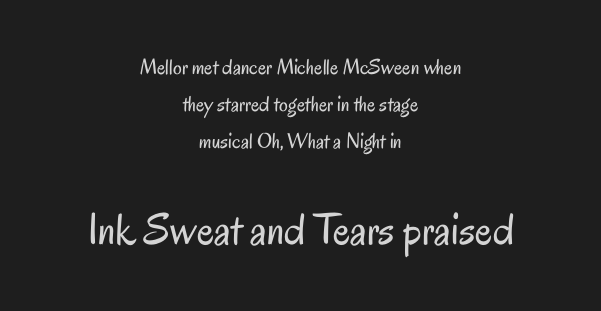
Vertical strokes here are truly vertical. Unbolded letterforms with no extra heft. Think of a printed novel: that variable character pitch is what you see here. The leading is moderate, giving the passage an even texture. The baseline area is clear.
